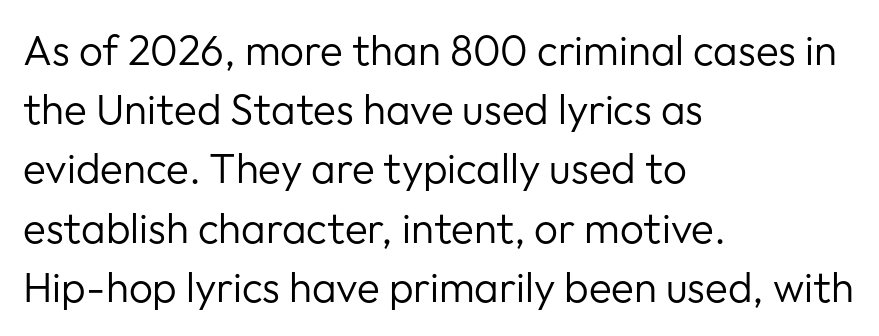
The image shows 42 px regular-weight sans-serif type, upright; set left-aligned, normal line spacing (1.41x), normal letter spacing, not underlined; low stroke contrast and a medium x-height.
